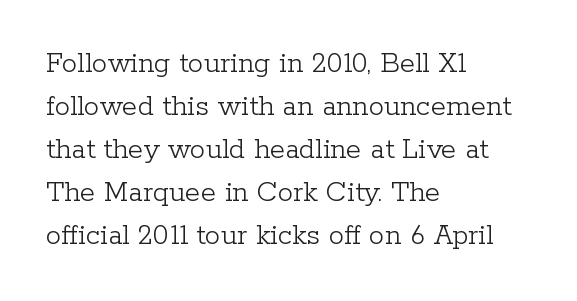
{"serif": "yes", "italic": "no", "bold": "no", "weight": "light", "width": "normal", "stroke_contrast": "low", "x_height": "medium", "monospaced": "no", "underline": "no", "align": "left", "line_spacing": "normal", "line_spacing_ratio": 1.39, "letter_spacing": "normal", "letter_spacing_em": 0.0, "glyph_px": 31}
